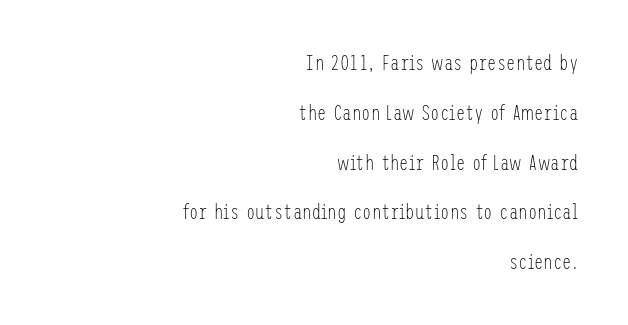
The image shows 21 px text type, upright; set right-aligned, loose line spacing (2.37x), normal letter spacing, not underlined.
